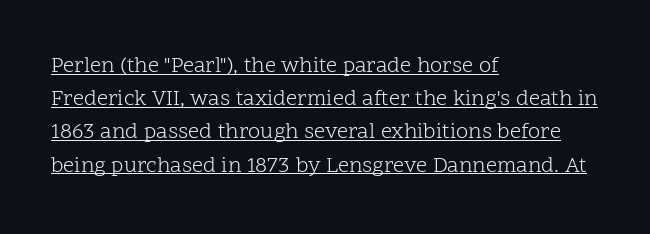
The image shows 22 px text type, upright; set left-aligned, normal line spacing (1.51x), normal letter spacing, underlined.
